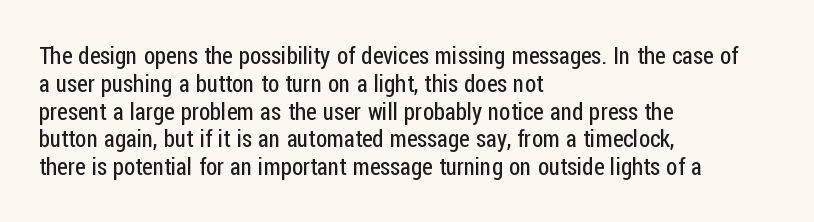
Q: Is the text bold? A: No.
Q: Is the text italic (slanted)? A: No, it is upright.
Q: Is the text underlined? A: No.
Q: How is the paragraph aligned? A: Left-aligned.
Q: Is the spacing between letters normal or unusually wide? A: Normal.
